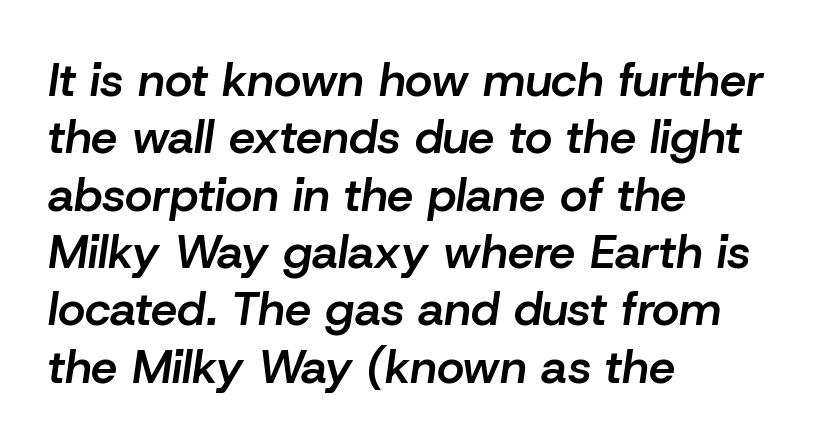
Q: Is the text bold? A: Semi-bold.
Q: Is the text italic (slanted)? A: Yes, it leans right by about 8 degrees.
Q: Is the text underlined? A: No.
Q: How is the paragraph aligned? A: Left-aligned.
Q: Is the spacing between letters normal or unusually wide? A: Normal.
Q: Width (condensed, normal, or wide)? A: Normal.
Q: Stroke contrast? A: Low.
Q: x-height? A: Medium.
Q: Monospaced? A: No.
